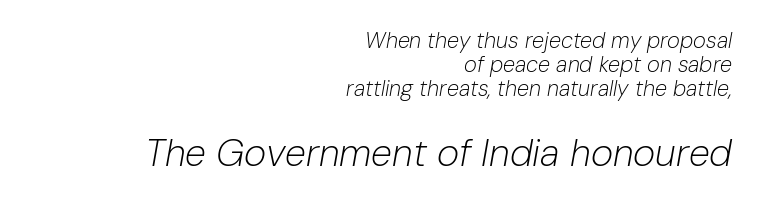
The passage shown begins with its smaller block and ends with its larger one. Vertical spacing — tight. A typesetter would mark this as italic. The typeface has the unassuming heft of standard copy or less. The gaps between neighbouring characters are ordinary and unremarkable.
